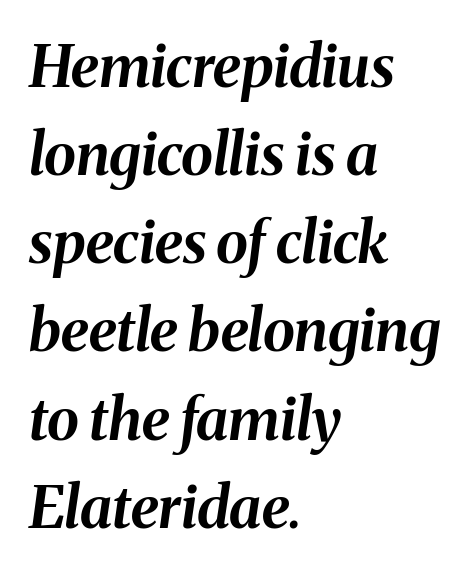
Q: Is the text bold? A: Yes.
Q: Is the text italic (slanted)? A: Yes, it leans right by about 8 degrees.
Q: Is the text underlined? A: No.
Q: How is the paragraph aligned? A: Left-aligned.
Q: Is the spacing between letters normal or unusually wide? A: Normal.
Q: Is the spacing between lines tight, normal or loose? A: Normal.
Q: Width (condensed, normal, or wide)? A: Normal.
Q: Stroke contrast? A: Medium.
Q: x-height? A: Medium.
Q: Monospaced? A: No.
